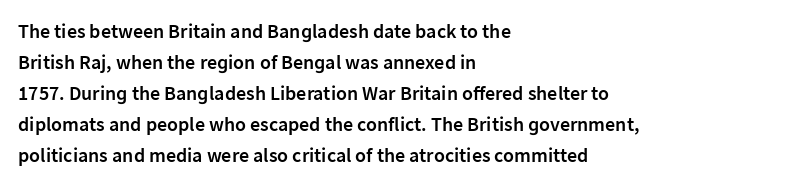
Q: Is the text bold? A: Semi-bold.
Q: Is the text italic (slanted)? A: No, it is upright.
Q: Is the text underlined? A: No.
Q: How is the paragraph aligned? A: Left-aligned.
Q: Is the spacing between letters normal or unusually wide? A: Normal.
Q: Is the spacing between lines tight, normal or loose? A: Normal.
